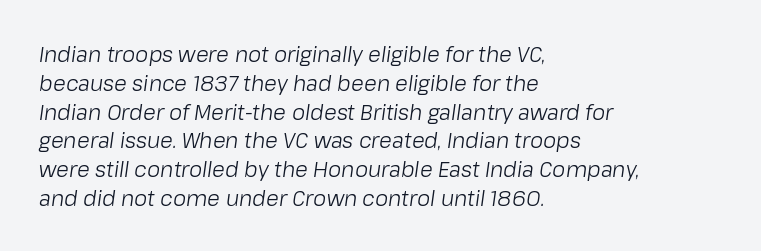
{"italic": "yes", "lean": "right", "slant_degrees": 8, "bold": "no", "underline": "no", "align": "left", "line_spacing": "normal", "line_spacing_ratio": 1.37, "letter_spacing": "normal", "letter_spacing_em": 0.0, "glyph_px": 21}
